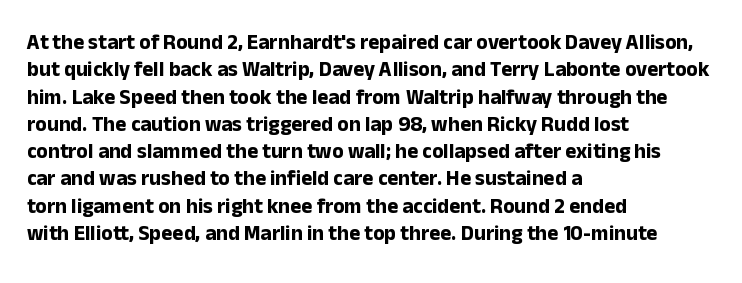
The image shows 21 px bold type, upright; set left-aligned, normal line spacing (1.3x), normal letter spacing, not underlined.
